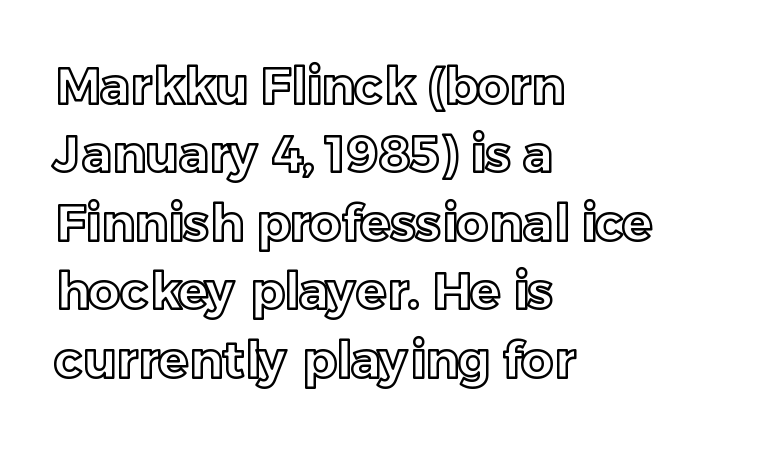
{"italic": "no", "width": "normal", "x_height": "medium", "monospaced": "no", "underline": "no", "align": "left", "line_spacing": "normal", "line_spacing_ratio": 1.37, "letter_spacing": "normal", "letter_spacing_em": 0.0, "glyph_px": 50}
